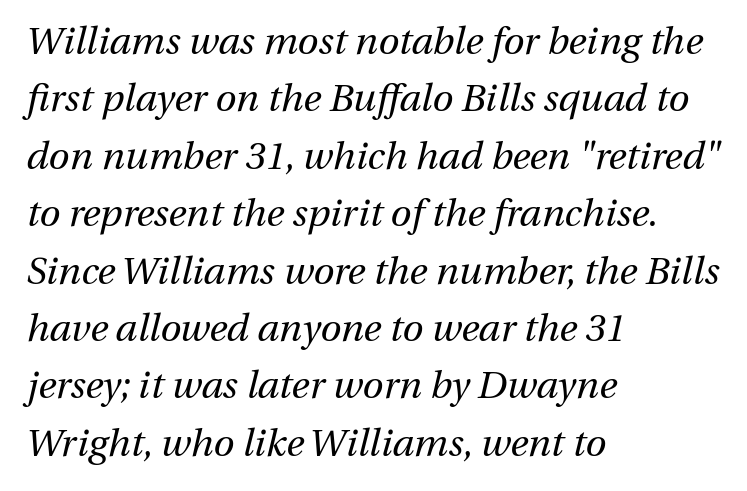
{"italic": "yes", "lean": "right", "slant_degrees": 13, "bold": "no", "weight": "regular", "width": "normal", "stroke_contrast": "medium", "x_height": "medium", "monospaced": "no", "underline": "no", "align": "left", "line_spacing": "normal", "line_spacing_ratio": 1.51, "letter_spacing": "normal", "letter_spacing_em": 0.0, "glyph_px": 38}
